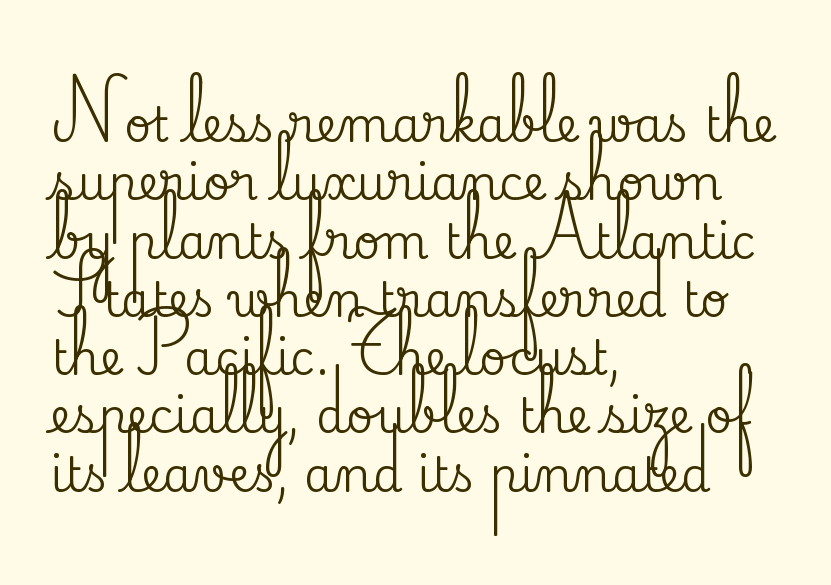
Q: Is the text italic (slanted)? A: No, it is upright.
Q: Is the typeface a serif or a sans-serif typeface? A: Serif.
Q: Is the text underlined? A: No.
Q: How is the paragraph aligned? A: Left-aligned.
Q: Is the spacing between letters normal or unusually wide? A: Normal.
Q: Width (condensed, normal, or wide)? A: Normal.
Q: Stroke contrast? A: Medium.
Q: x-height? A: Small.
Q: Monospaced? A: No.
